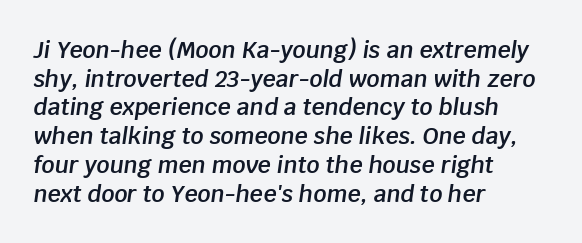
Q: Is the text bold? A: Semi-bold.
Q: Is the text italic (slanted)? A: Yes, it leans right by about 8 degrees.
Q: Is the text underlined? A: No.
Q: How is the paragraph aligned? A: Left-aligned.
Q: Is the spacing between letters normal or unusually wide? A: Normal.
Q: Is the spacing between lines tight, normal or loose? A: Normal.
